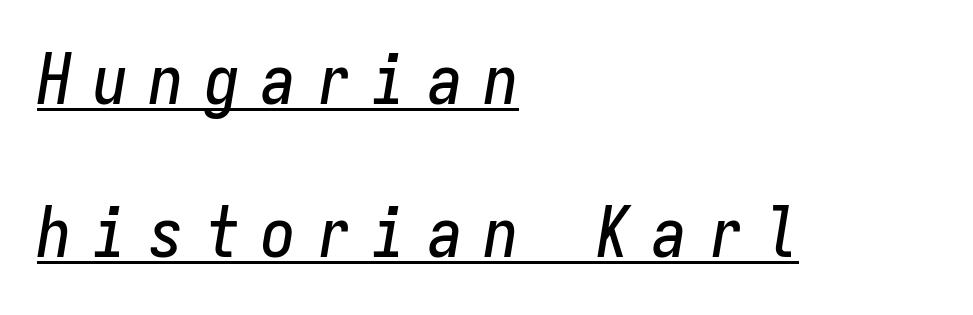
Q: Is the text italic (slanted)? A: Yes, it leans right by about 9 degrees.
Q: Is the text underlined? A: Yes.
Q: How is the paragraph aligned? A: Left-aligned.
Q: Is the spacing between letters normal or unusually wide? A: Unusually wide.
Q: Is the spacing between lines tight, normal or loose? A: Loose.
Q: Width (condensed, normal, or wide)? A: Condensed.
Q: Stroke contrast? A: Low.
Q: x-height? A: Medium.
Q: Monospaced? A: Yes.
